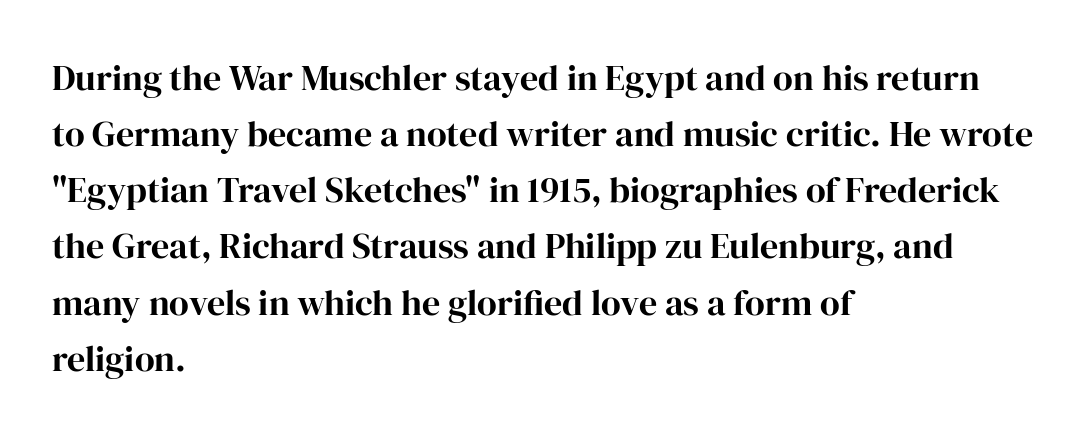
Posture: vertical. Nobody drew a line under any word here. This rendering leaves character spacing at its baseline value. Strong, thick strokes mark this as bold type. Casual observation: everything's shoved over to the left. This sample has the flowing, uneven cadence of proportional lettering.
